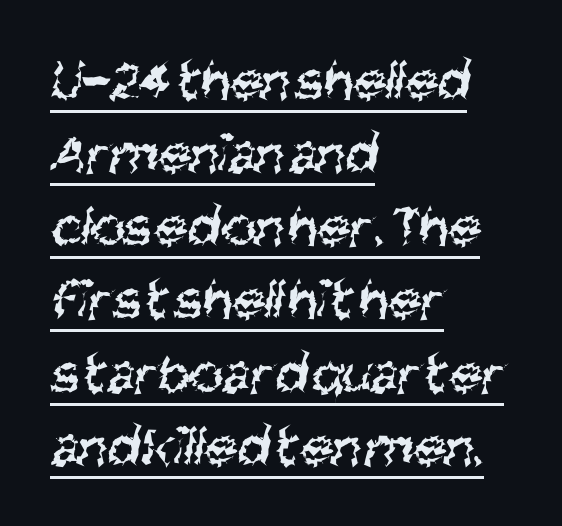
Q: Is the text bold? A: No.
Q: Is the typeface a serif or a sans-serif typeface? A: Sans-serif.
Q: Is the text underlined? A: Yes.
Q: How is the paragraph aligned? A: Left-aligned.
Q: Is the spacing between letters normal or unusually wide? A: Normal.
Q: Width (condensed, normal, or wide)? A: Condensed.
Q: Stroke contrast? A: Medium.
Q: x-height? A: Large.
Q: Monospaced? A: No.
